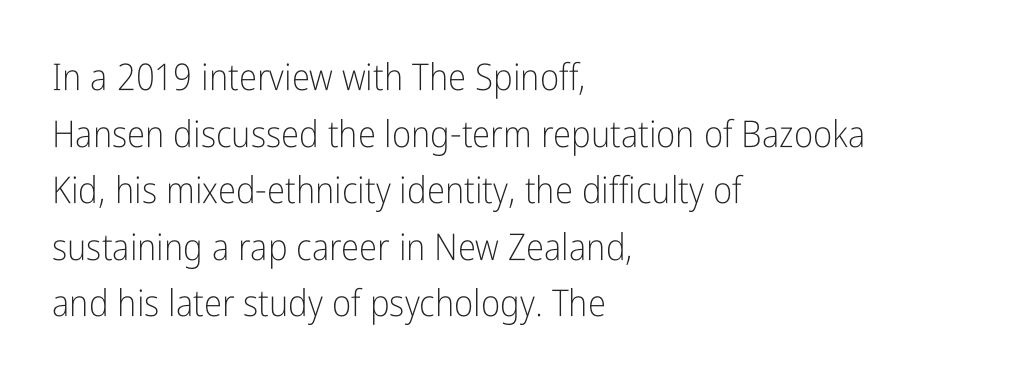
{"serif": "no", "italic": "no", "bold": "no", "weight": "light", "width": "condensed", "stroke_contrast": "low", "x_height": "medium", "monospaced": "no", "underline": "no", "align": "left", "line_spacing": "normal", "line_spacing_ratio": 1.53, "letter_spacing": "normal", "letter_spacing_em": 0.0, "glyph_px": 37}
